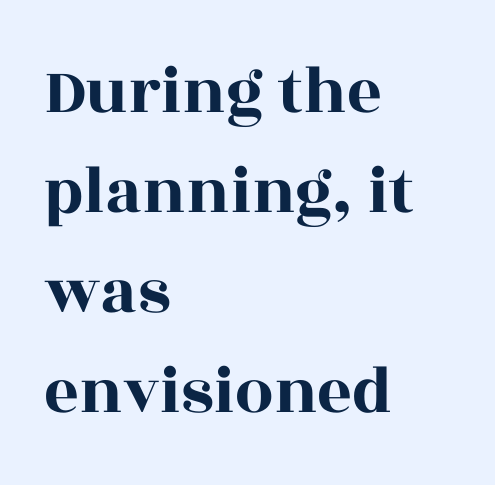
Q: Is the text italic (slanted)? A: No, it is upright.
Q: Is the typeface a serif or a sans-serif typeface? A: Serif.
Q: Is the text underlined? A: No.
Q: How is the paragraph aligned? A: Left-aligned.
Q: Is the spacing between letters normal or unusually wide? A: Normal.
Q: Is the spacing between lines tight, normal or loose? A: Normal.
Q: Width (condensed, normal, or wide)? A: Wide.
Q: x-height? A: Large.
Q: Monospaced? A: No.
